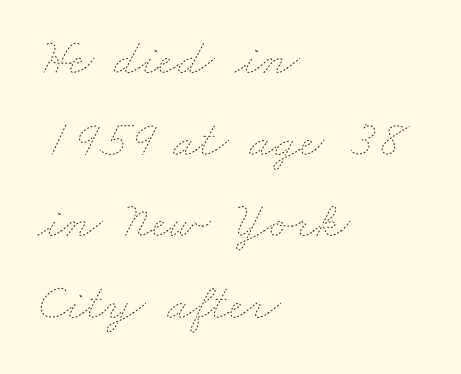
Q: Is the text bold? A: No.
Q: Is the text underlined? A: No.
Q: How is the paragraph aligned? A: Left-aligned.
Q: Is the spacing between letters normal or unusually wide? A: Normal.
Q: Is the spacing between lines tight, normal or loose? A: Normal.
Q: Width (condensed, normal, or wide)? A: Wide.
Q: Stroke contrast? A: Low.
Q: x-height? A: Small.
Q: Monospaced? A: No.
